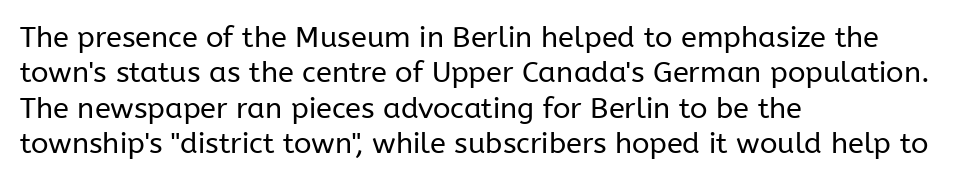
The image shows 29 px regular-weight sans-serif type, upright; set left-aligned, line spacing 1.22x, normal letter spacing, not underlined; low stroke contrast and a medium x-height.
